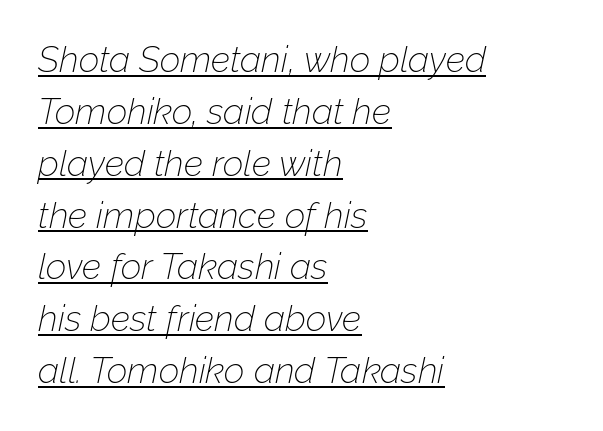
The image shows 36 px thin type, italic (leaning right); set left-aligned, normal line spacing (1.44x), normal letter spacing, underlined; low stroke contrast and a medium x-height.
